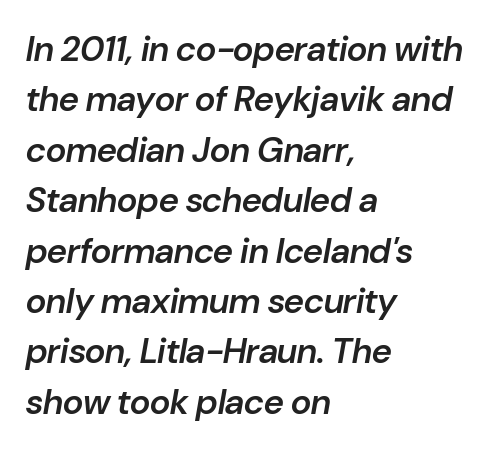
The image shows 35 px semibold type, italic (leaning right); set left-aligned, normal line spacing (1.44x), normal letter spacing, not underlined; low stroke contrast and a medium x-height.
